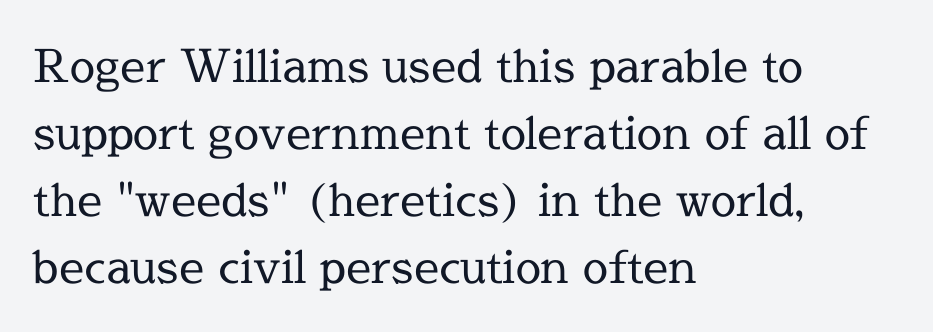
{"serif": "yes", "italic": "no", "bold": "no", "weight": "regular", "width": "normal", "x_height": "medium", "monospaced": "no", "underline": "no", "align": "left", "line_spacing": "normal", "line_spacing_ratio": 1.49, "letter_spacing": "normal", "letter_spacing_em": 0.0, "glyph_px": 45}
